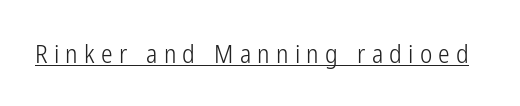
{"italic": "no", "bold": "no", "underline": "yes", "letter_spacing": "wide", "letter_spacing_em": 0.24, "glyph_px": 26}
